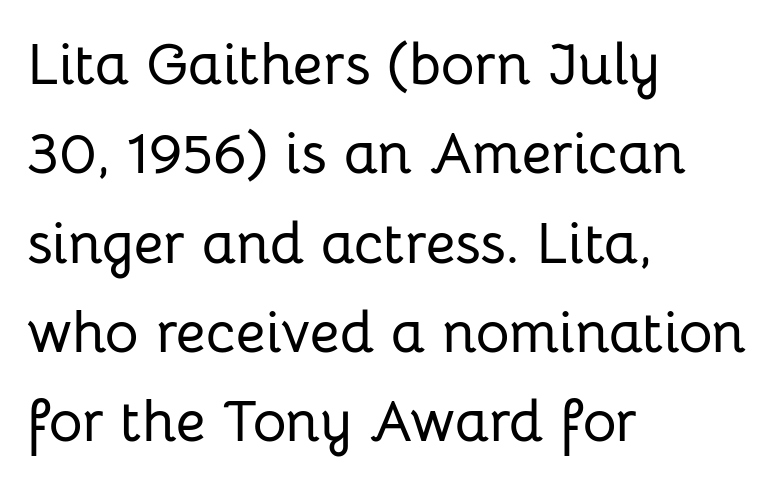
The face used here is rendered with its standard letterfit. Descenders hang freely into open space. This sample has the flowing, uneven cadence of proportional lettering. Nothing sits at the stroke ends, so this counts as sans-serif.
